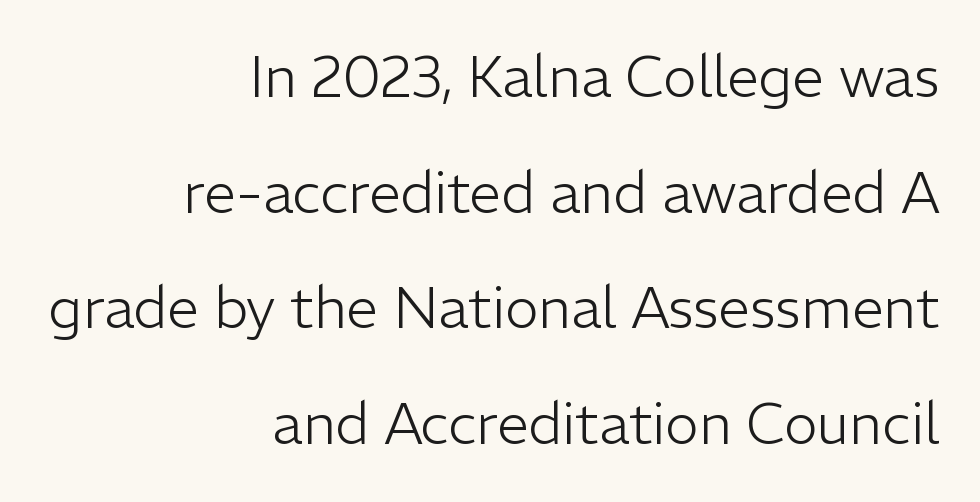
The image shows 57 px light sans-serif type, upright; set right-aligned, loose line spacing (2.03x), normal letter spacing, not underlined; low stroke contrast and a medium x-height.
